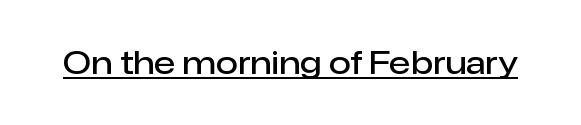
{"serif": "no", "italic": "no", "bold": "semi", "weight": "semibold", "width": "normal", "stroke_contrast": "low", "x_height": "medium", "monospaced": "no", "underline": "yes", "letter_spacing": "normal", "letter_spacing_em": 0.0, "glyph_px": 32}
